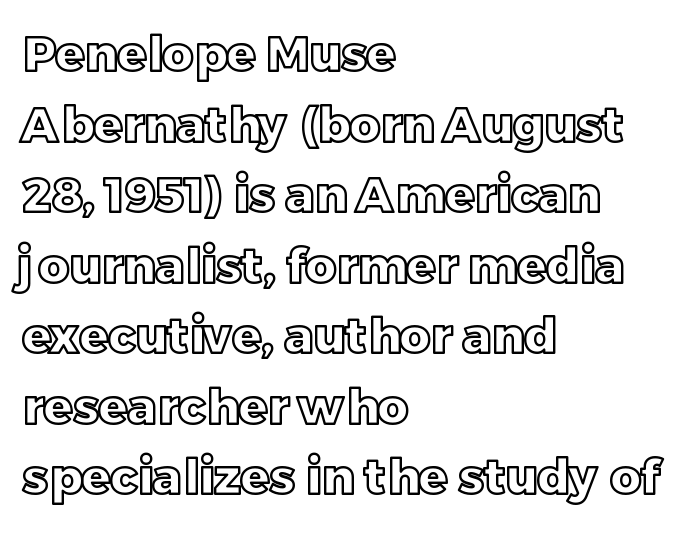
The image shows 48 px text type, upright; set left-aligned, normal line spacing (1.47x), normal letter spacing, not underlined; a large x-height.
